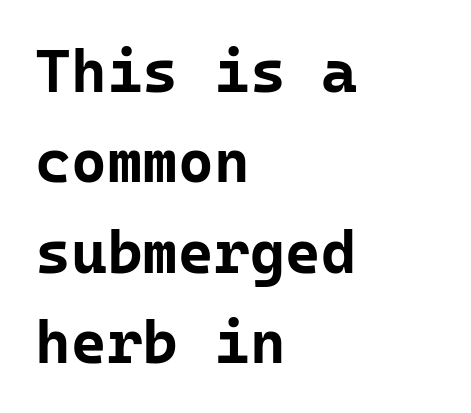
{"serif": "no", "italic": "no", "bold": "yes", "weight": "bold", "width": "normal", "stroke_contrast": "low", "x_height": "medium", "monospaced": "yes", "underline": "no", "align": "left", "line_spacing": "normal", "line_spacing_ratio": 1.48, "letter_spacing": "normal", "letter_spacing_em": 0.0, "glyph_px": 61}
